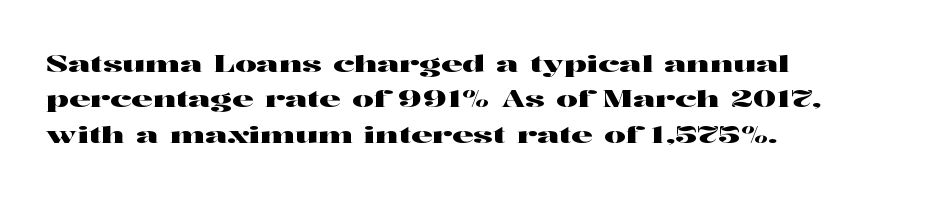
{"italic": "no", "underline": "no", "align": "left", "line_spacing": "normal", "line_spacing_ratio": 1.47, "letter_spacing": "normal", "letter_spacing_em": 0.0, "glyph_px": 24}
